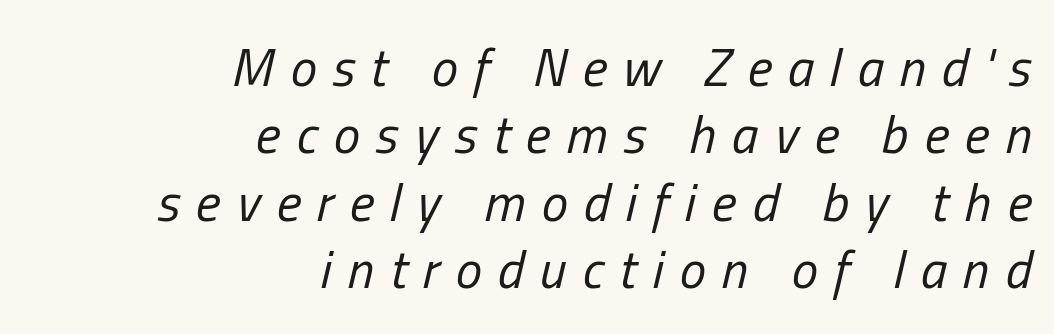
The image shows 53 px regular-weight, condensed type, italic (leaning right); set right-aligned, normal line spacing (1.27x), unusually wide letter spacing (+0.3 em), not underlined; low stroke contrast and a medium x-height.
